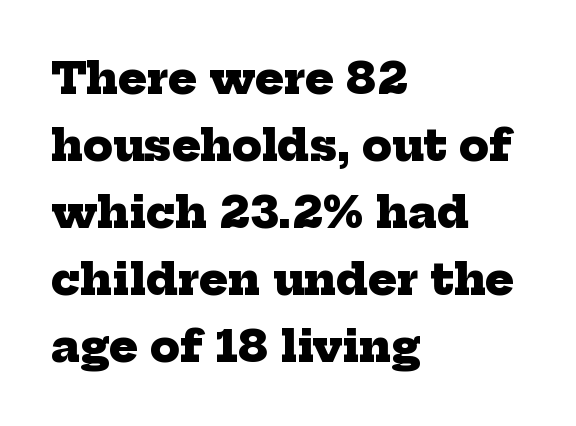
The image shows 43 px heavy serif type; set left-aligned, normal line spacing (1.56x), normal letter spacing, not underlined; low stroke contrast and a medium x-height.
